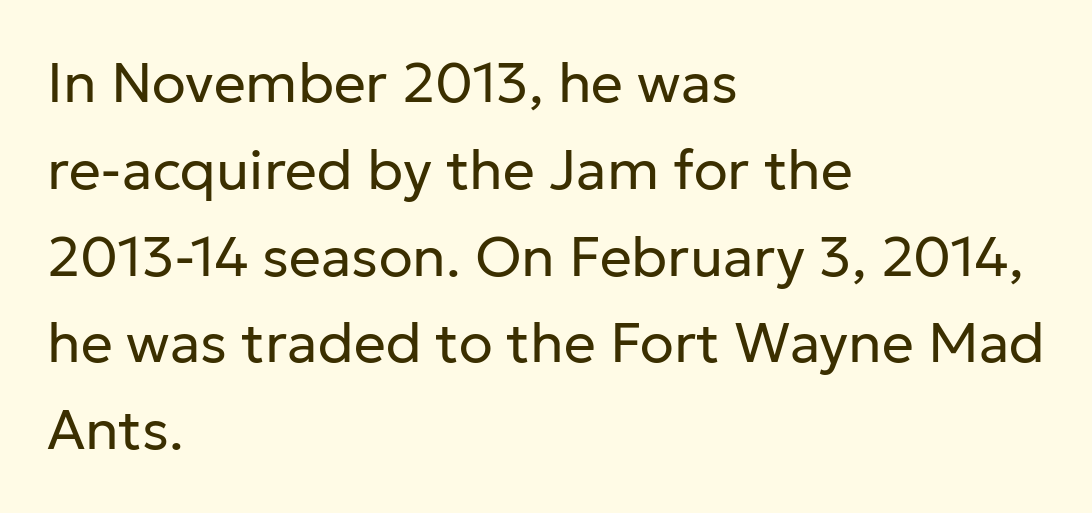
{"serif": "no", "italic": "no", "bold": "no", "weight": "regular", "width": "normal", "stroke_contrast": "low", "x_height": "medium", "monospaced": "no", "underline": "no", "align": "left", "line_spacing": "normal", "line_spacing_ratio": 1.55, "letter_spacing": "normal", "letter_spacing_em": 0.0, "glyph_px": 56}
